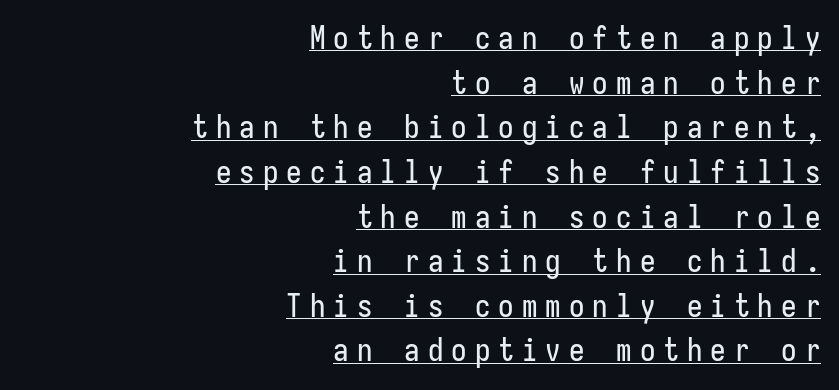
The image shows 31 px condensed sans-serif type, upright; set right-aligned, normal line spacing (1.44x), unusually wide letter spacing (+0.26 em), underlined; low stroke contrast and a medium x-height.
